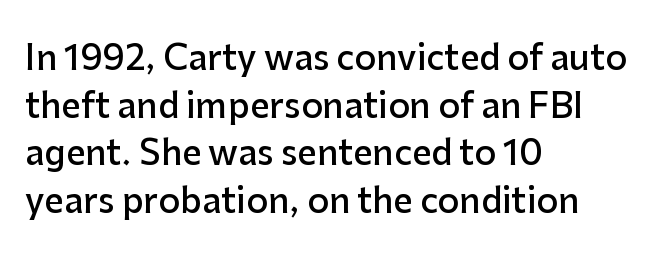
The image shows 34 px semibold sans-serif type, upright; set left-aligned, normal line spacing (1.4x), normal letter spacing, not underlined; low stroke contrast and a medium x-height.
